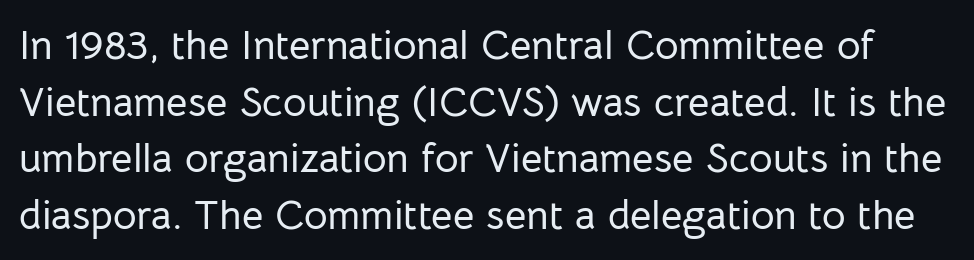
The image shows 41 px sans-serif type, upright; set normal line spacing (1.38x), normal letter spacing, not underlined; low stroke contrast and a medium x-height.
